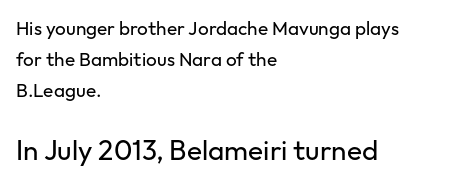
Q: Is the text bold? A: No.
Q: Is the text italic (slanted)? A: No, it is upright.
Q: Is the typeface a serif or a sans-serif typeface? A: Sans-serif.
Q: Is the text underlined? A: No.
Q: How is the paragraph aligned? A: Left-aligned.
Q: Is the spacing between letters normal or unusually wide? A: Normal.
Q: Is the spacing between lines tight, normal or loose? A: Normal.
Q: Which block of text is set in a larger size, the first (top) or the second (bottom)? A: The second (bottom) one.
Q: Width (condensed, normal, or wide)? A: Normal.
Q: Stroke contrast? A: Low.
Q: x-height? A: Medium.
Q: Monospaced? A: No.
